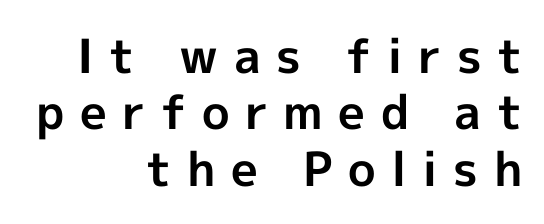
Q: Is the text bold? A: Yes.
Q: Is the text italic (slanted)? A: No, it is upright.
Q: Is the typeface a serif or a sans-serif typeface? A: Sans-serif.
Q: Is the text underlined? A: No.
Q: How is the paragraph aligned? A: Right-aligned.
Q: Is the spacing between letters normal or unusually wide? A: Unusually wide.
Q: Width (condensed, normal, or wide)? A: Normal.
Q: x-height? A: Medium.
Q: Monospaced? A: No.
